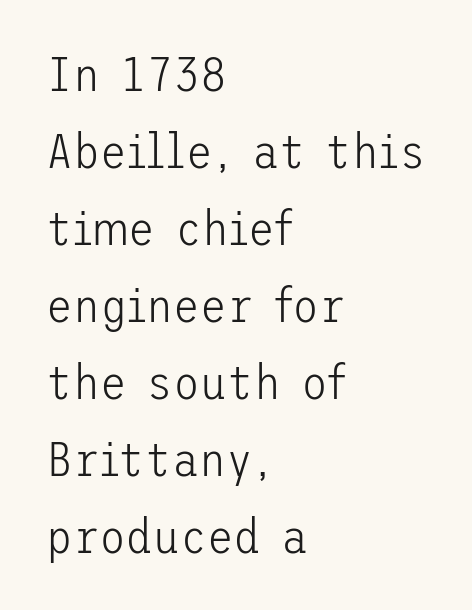
The image shows 49 px light sans-serif type, upright; set left-aligned, normal line spacing (1.57x), normal letter spacing, not underlined; low stroke contrast and a medium x-height.
